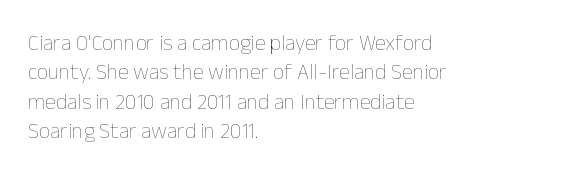
The image shows 22 px text type, upright; set left-aligned, normal line spacing (1.34x), normal letter spacing, not underlined.
